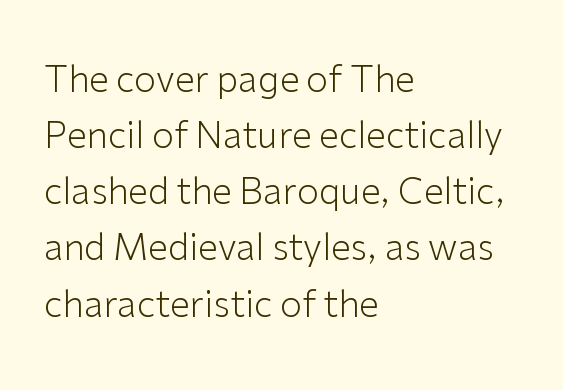
Q: Is the text bold? A: No.
Q: Is the text italic (slanted)? A: No, it is upright.
Q: Is the typeface a serif or a sans-serif typeface? A: Sans-serif.
Q: Is the text underlined? A: No.
Q: How is the paragraph aligned? A: Left-aligned.
Q: Is the spacing between letters normal or unusually wide? A: Normal.
Q: Is the spacing between lines tight, normal or loose? A: Normal.
Q: Width (condensed, normal, or wide)? A: Normal.
Q: Stroke contrast? A: Low.
Q: x-height? A: Medium.
Q: Monospaced? A: No.
